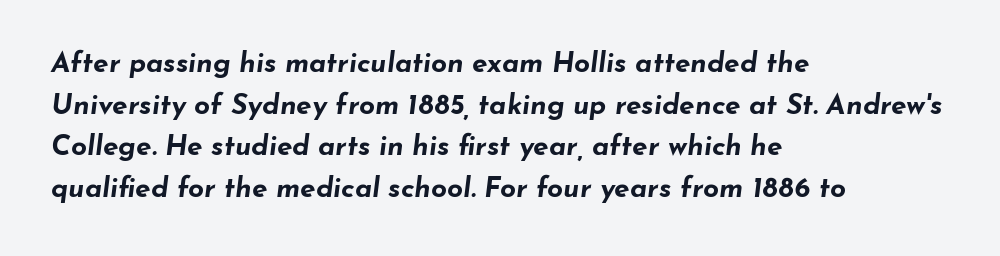
Each glyph is drawn with heavy, bold strokes. Do the characters align in a grid? No, the font is proportional. In terms of leading, this rendering sits right in the middle. The typesetter chose a ragged-right arrangement here. Each word holds together tightly as a unit, with standard inter-letter gaps.
